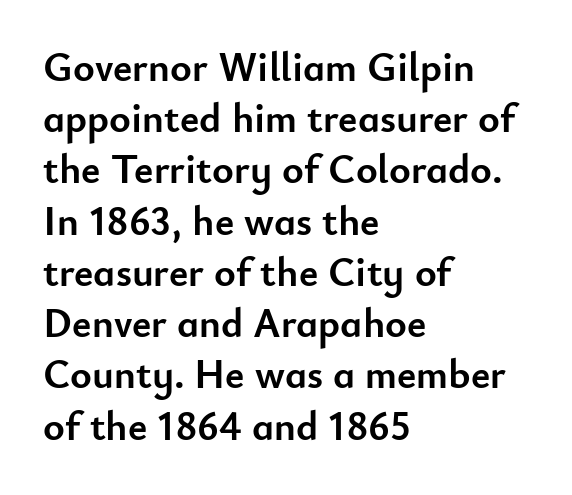
Q: Is the text bold? A: Yes.
Q: Is the text italic (slanted)? A: No, it is upright.
Q: Is the typeface a serif or a sans-serif typeface? A: Sans-serif.
Q: Is the text underlined? A: No.
Q: How is the paragraph aligned? A: Left-aligned.
Q: Is the spacing between letters normal or unusually wide? A: Normal.
Q: Is the spacing between lines tight, normal or loose? A: Normal.
Q: Width (condensed, normal, or wide)? A: Normal.
Q: Stroke contrast? A: Low.
Q: x-height? A: Small.
Q: Monospaced? A: No.
